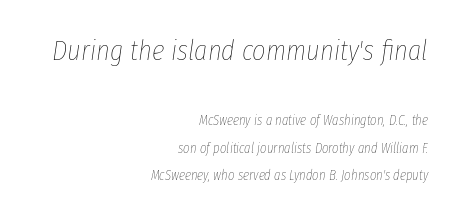
The image shows 29 px thin, condensed type, italic (leaning right); set right-aligned, loose line spacing (1.94x), normal letter spacing, not underlined; the first (top) block is 2.07x larger; low stroke contrast and a medium x-height.
